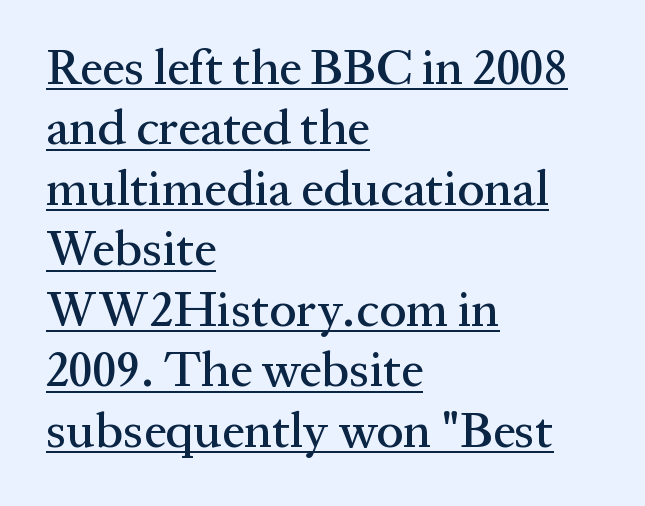
{"serif": "yes", "italic": "no", "width": "normal", "stroke_contrast": "medium", "x_height": "medium", "monospaced": "no", "underline": "yes", "align": "left", "line_spacing_ratio": 1.21, "letter_spacing": "normal", "letter_spacing_em": 0.0, "glyph_px": 50}
